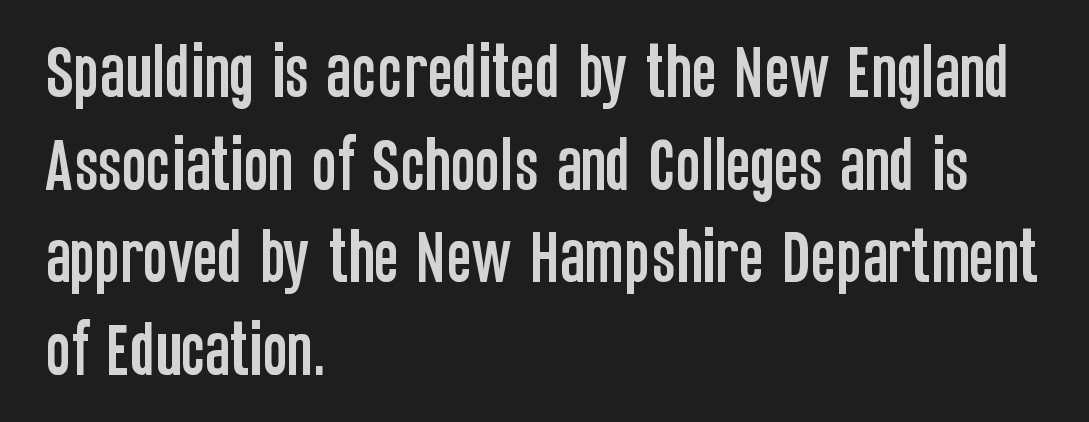
{"serif": "no", "italic": "no", "width": "condensed", "stroke_contrast": "low", "x_height": "large", "monospaced": "no", "underline": "no", "align": "left", "line_spacing": "normal", "line_spacing_ratio": 1.57, "letter_spacing": "normal", "letter_spacing_em": 0.0, "glyph_px": 59}
